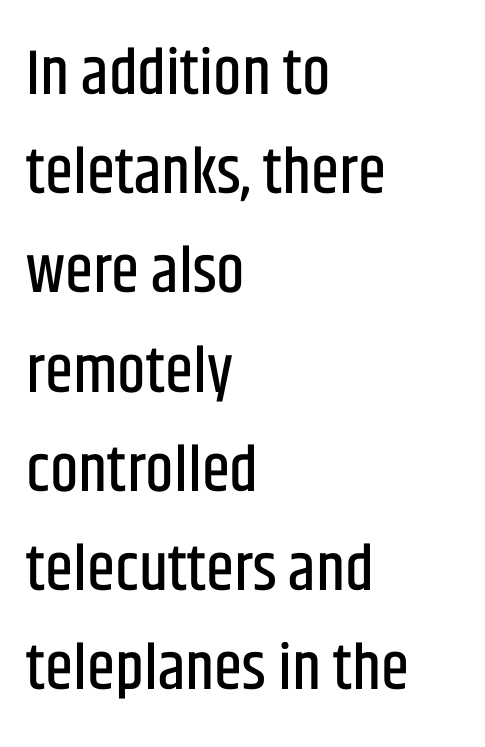
You could not count columns in this text — the font is proportionally spaced. Characters follow at the spacing the type designer built in. Each row of text sits above clean, open space. The letters carry no serifs — their stems end cleanly without finishing strokes.
